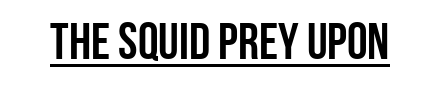
The image shows 52 px condensed sans-serif type, upright; set normal letter spacing, underlined; low stroke contrast and a large x-height.
